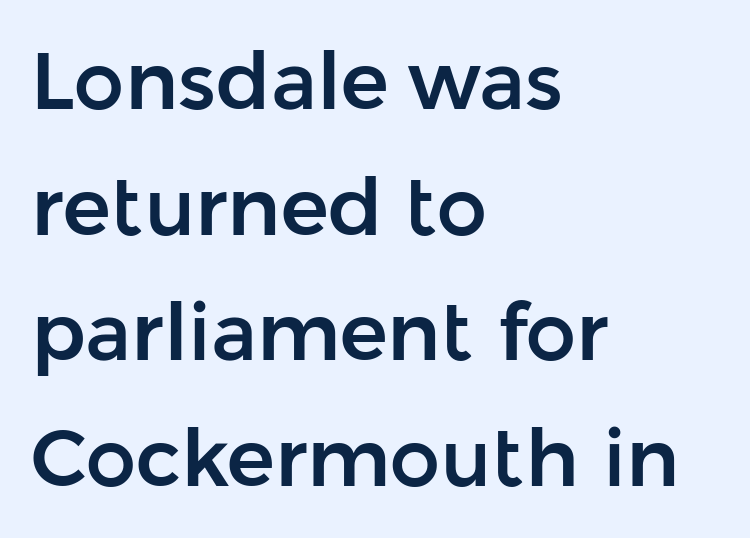
Q: Is the text italic (slanted)? A: No, it is upright.
Q: Is the typeface a serif or a sans-serif typeface? A: Sans-serif.
Q: Is the text underlined? A: No.
Q: How is the paragraph aligned? A: Left-aligned.
Q: Is the spacing between letters normal or unusually wide? A: Normal.
Q: Is the spacing between lines tight, normal or loose? A: Normal.
Q: Width (condensed, normal, or wide)? A: Normal.
Q: Stroke contrast? A: Low.
Q: x-height? A: Medium.
Q: Monospaced? A: No.
